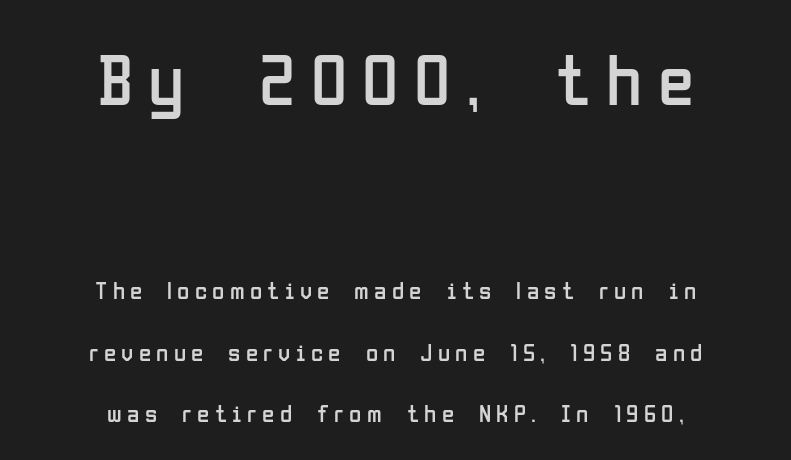
The image shows 74 px regular-weight, condensed sans-serif type, upright; set centered, loose line spacing (2.47x), unusually wide letter spacing (+0.21 em), not underlined; the first (top) block is 2.96x larger; low stroke contrast and a medium x-height.
